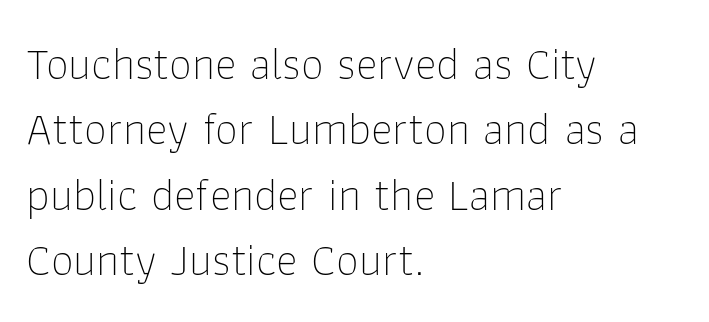
{"serif": "no", "italic": "no", "bold": "no", "weight": "thin", "width": "normal", "stroke_contrast": "low", "x_height": "medium", "monospaced": "no", "underline": "no", "align": "left", "line_spacing": "normal", "line_spacing_ratio": 1.42, "letter_spacing": "normal", "letter_spacing_em": 0.0, "glyph_px": 46}
